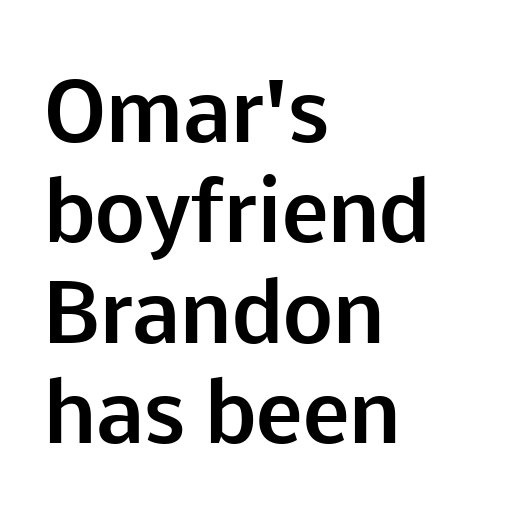
Q: Is the text bold? A: Yes.
Q: Is the text italic (slanted)? A: No, it is upright.
Q: Is the typeface a serif or a sans-serif typeface? A: Sans-serif.
Q: Is the text underlined? A: No.
Q: How is the paragraph aligned? A: Left-aligned.
Q: Is the spacing between letters normal or unusually wide? A: Normal.
Q: Is the spacing between lines tight, normal or loose? A: Normal.
Q: Width (condensed, normal, or wide)? A: Normal.
Q: Stroke contrast? A: Low.
Q: x-height? A: Medium.
Q: Monospaced? A: No.
